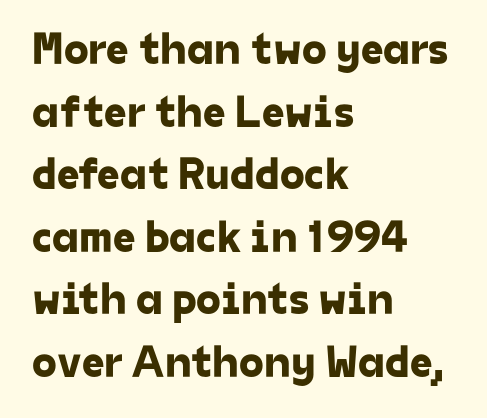
Q: Is the typeface a serif or a sans-serif typeface? A: Sans-serif.
Q: Is the text underlined? A: No.
Q: How is the paragraph aligned? A: Left-aligned.
Q: Is the spacing between letters normal or unusually wide? A: Normal.
Q: Is the spacing between lines tight, normal or loose? A: Normal.
Q: Width (condensed, normal, or wide)? A: Normal.
Q: Stroke contrast? A: Low.
Q: x-height? A: Medium.
Q: Monospaced? A: No.
